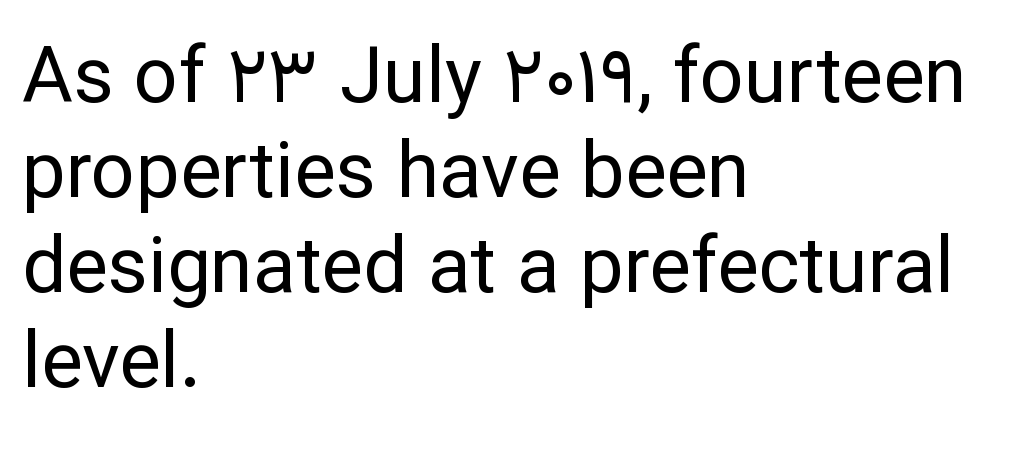
Notice how the passage keeps a crisp vertical edge on the left only. I'd call this a sans setting — the letters go barefoot. Letter spacing: default. The baseline area is clear. The axis of the letterforms is exactly vertical. Spacing verdict: proportional, widths tailored to each character.
